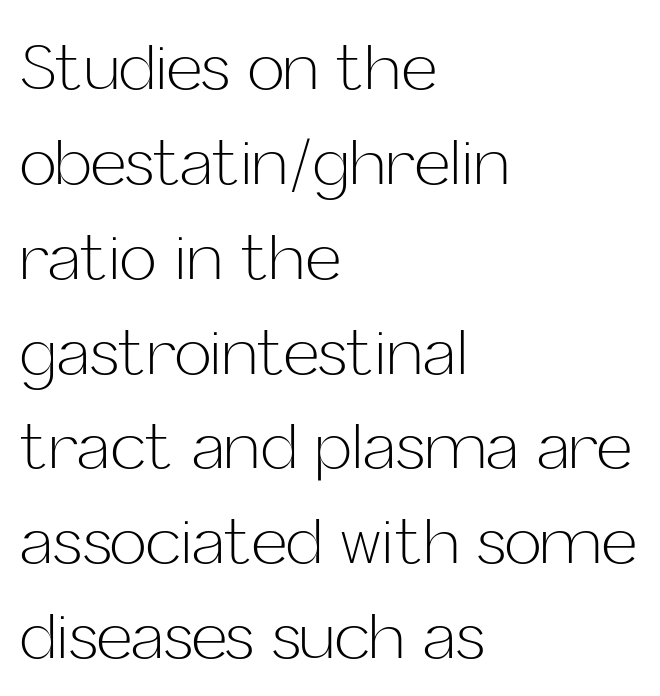
Q: Is the text bold? A: No.
Q: Is the text italic (slanted)? A: No, it is upright.
Q: Is the typeface a serif or a sans-serif typeface? A: Sans-serif.
Q: Is the text underlined? A: No.
Q: How is the paragraph aligned? A: Left-aligned.
Q: Is the spacing between letters normal or unusually wide? A: Normal.
Q: Is the spacing between lines tight, normal or loose? A: Normal.
Q: Width (condensed, normal, or wide)? A: Normal.
Q: Stroke contrast? A: Low.
Q: x-height? A: Medium.
Q: Monospaced? A: No.
